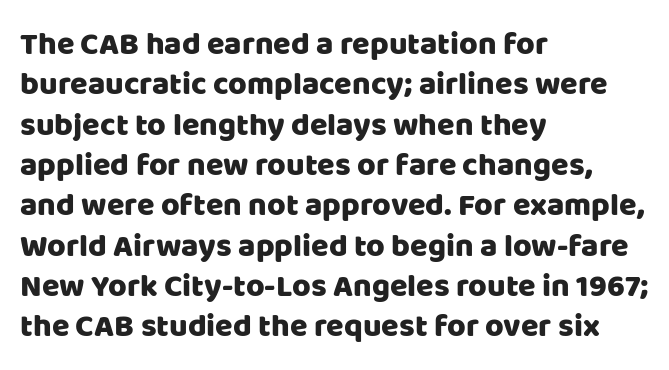
{"serif": "no", "italic": "no", "width": "normal", "stroke_contrast": "low", "x_height": "large", "monospaced": "no", "underline": "no", "align": "left", "line_spacing": "normal", "line_spacing_ratio": 1.26, "letter_spacing": "normal", "letter_spacing_em": 0.0, "glyph_px": 32}
